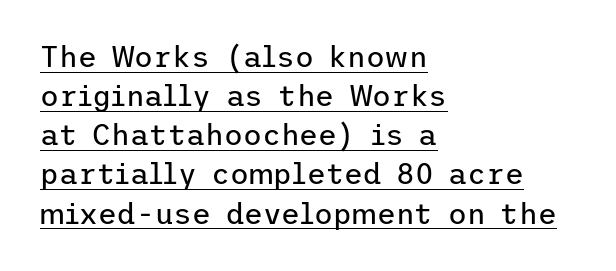
It's the straight-up-and-down kind of type. These lines are set flush left with a ragged right edge. Weight: not bold — regular or lighter. To sum up the face: it is a sans, with no serifs. A typesetter would call this leading conventional body-copy spacing.
